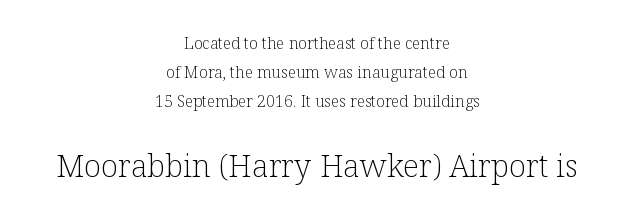
The image shows 31 px light serif type, upright; set centered, line spacing 1.82x, normal letter spacing, not underlined; the second (bottom) block is 1.94x larger; low stroke contrast and a medium x-height.
